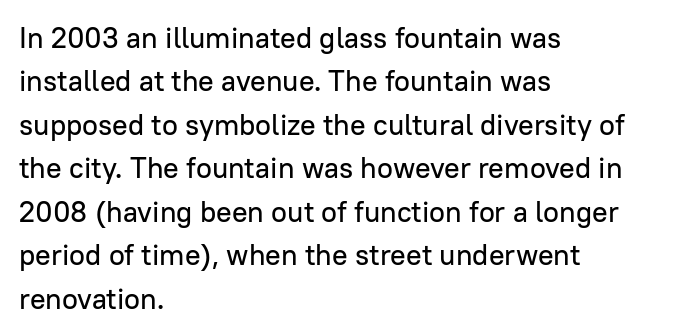
Successive baselines arrive at the customary interval. Characters follow at the spacing the type designer built in. The space directly below the letters is spotless. I'd call this a sans setting — the letters go barefoot. Each line starts at the same left margin while the right side varies. Posture: straight, roman, zero tilt.
